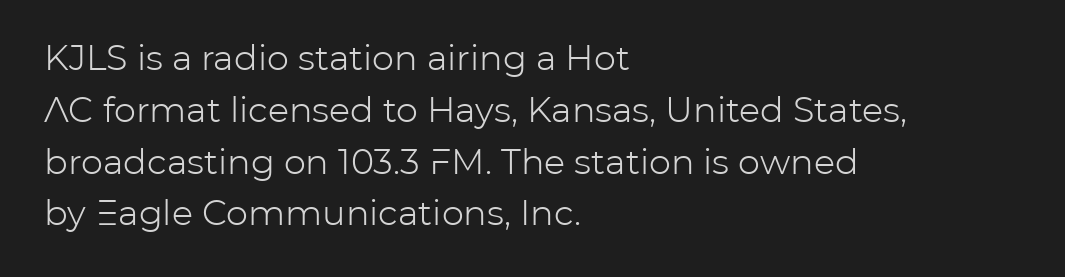
Unbolded letterforms with no extra heft. The face used here is a sans, in the tradition of grotesques and geometrics. Is this a fixed-width face? No — the glyphs have proportional, varying widths. Quick note: not italic, upright. Characters follow at the spacing the type designer built in.
